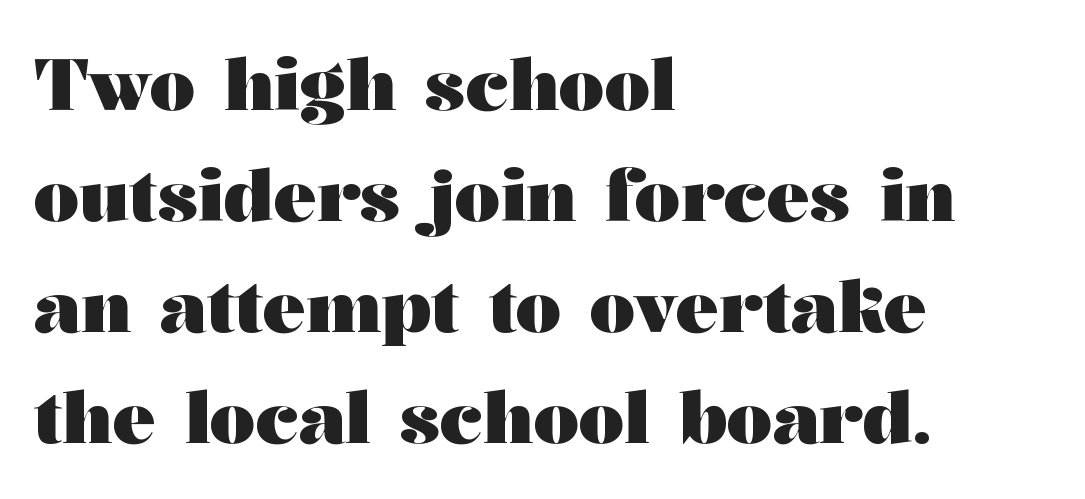
The glyphs are unaccompanied by any horizontal stroke below them. Check where the strokes stop: tiny serifs finish them off. Reading down the column, the eye jumps a familiar distance to each next line. All the whitespace from short lines collects on the right. This is heavy type, rendered in bold.
